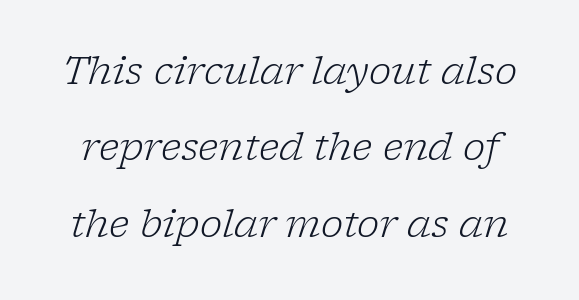
The image shows 38 px light serif type, italic (leaning right); set loose line spacing (2.01x), normal letter spacing, not underlined; low stroke contrast and a medium x-height.
